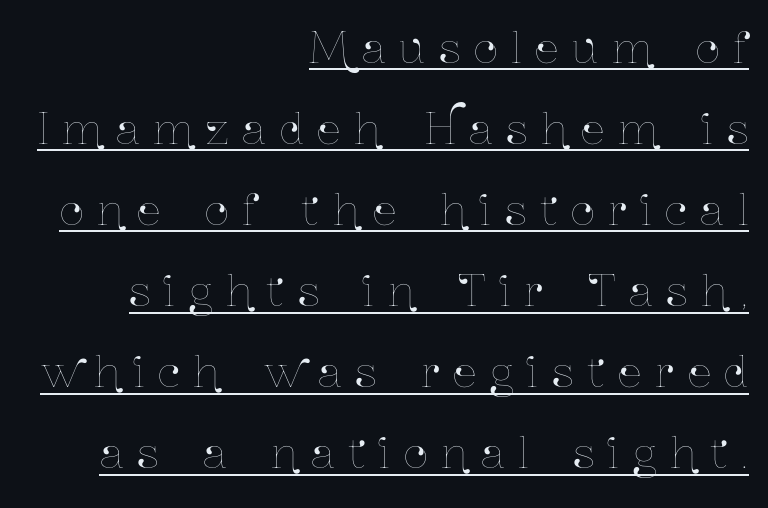
The image shows 42 px condensed type, upright; set right-aligned, loose line spacing (1.93x), unusually wide letter spacing (+0.33 em), underlined; low stroke contrast and a medium x-height.
